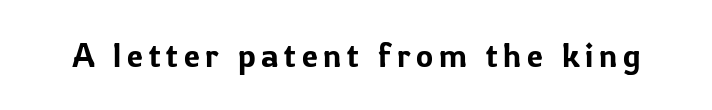
{"serif": "no", "italic": "no", "width": "normal", "stroke_contrast": "low", "x_height": "medium", "monospaced": "no", "underline": "no", "glyph_px": 32}
